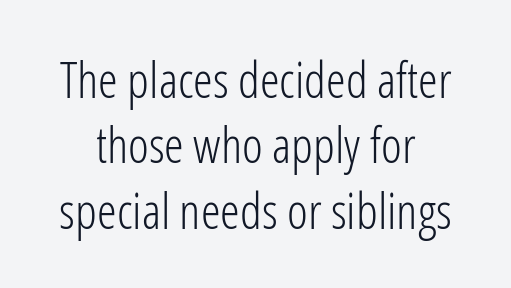
{"serif": "no", "italic": "no", "bold": "no", "weight": "light", "width": "condensed", "stroke_contrast": "low", "x_height": "medium", "monospaced": "no", "underline": "no", "align": "center", "line_spacing": "normal", "line_spacing_ratio": 1.31, "letter_spacing": "normal", "letter_spacing_em": 0.0, "glyph_px": 50}
